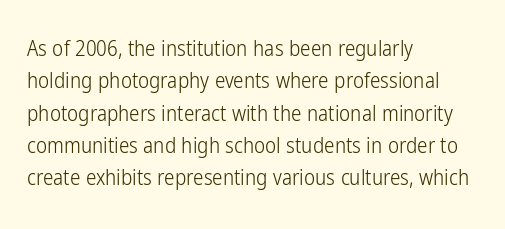
Words float on clear page, feet unadorned. Letters have the restrained weight of plain body copy at most. Horizontal alignment here is leftward, the default for most running prose. Whoever set this chose a conventional vertical rhythm. This sample uses an upright cut, with every glyph sitting square on the baseline.
